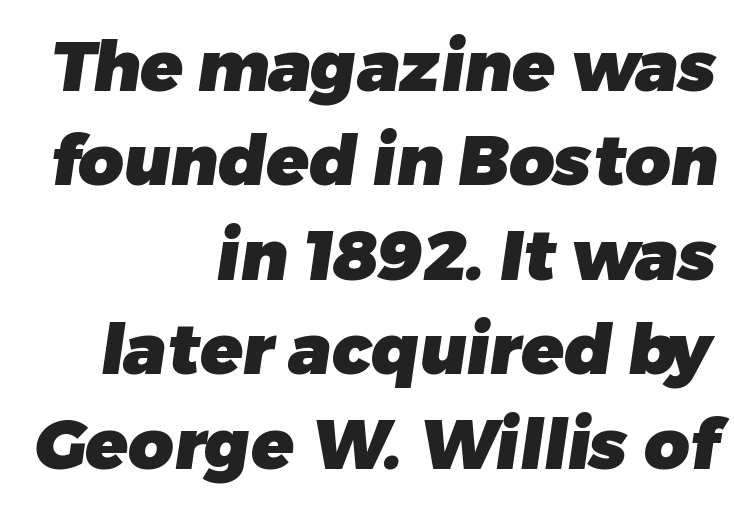
The string is rendered with underlining switched off. The rendering uses natural spacing where letterforms have individual widths. Reading down the block, your eye finds every line finishing at a fixed right position. The typeface chosen for these lines omits serifs.
